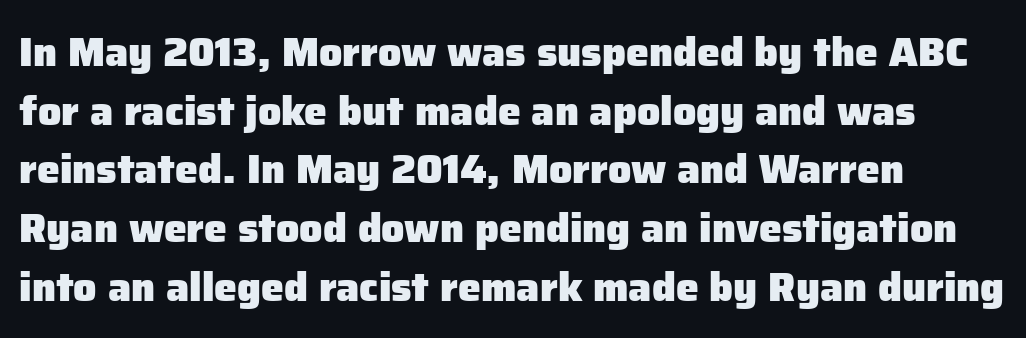
{"serif": "no", "italic": "no", "bold": "yes", "weight": "heavy", "width": "normal", "stroke_contrast": "low", "x_height": "medium", "monospaced": "no", "underline": "no", "align": "left", "line_spacing": "normal", "line_spacing_ratio": 1.43, "letter_spacing": "normal", "letter_spacing_em": 0.0, "glyph_px": 41}
